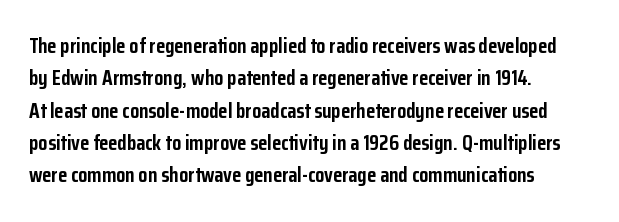
The image shows 21 px bold type, upright; set left-aligned, normal line spacing (1.54x), normal letter spacing, not underlined.
